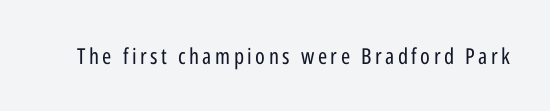
{"italic": "no", "bold": "no", "underline": "no", "glyph_px": 22}
